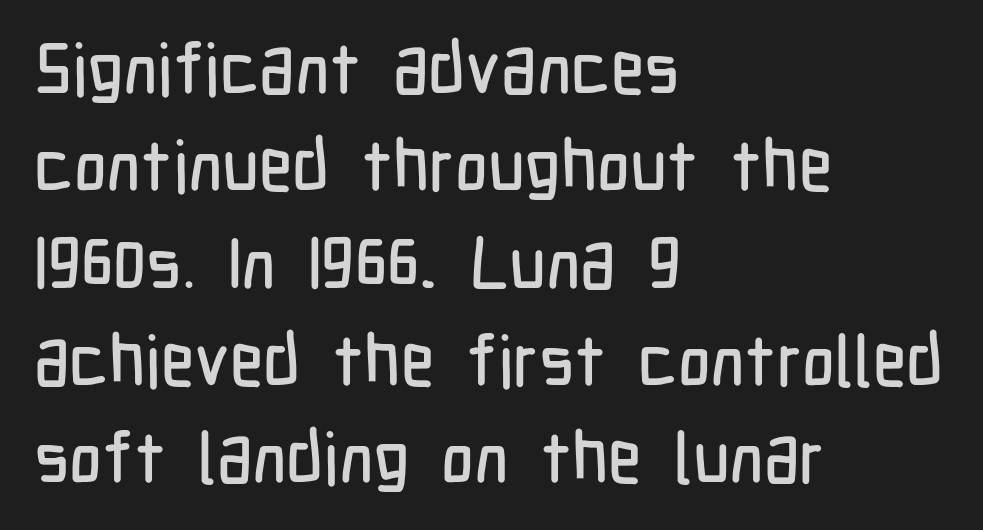
Q: Is the text italic (slanted)? A: No, it is upright.
Q: Is the typeface a serif or a sans-serif typeface? A: Sans-serif.
Q: Is the text underlined? A: No.
Q: How is the paragraph aligned? A: Left-aligned.
Q: Is the spacing between letters normal or unusually wide? A: Normal.
Q: Is the spacing between lines tight, normal or loose? A: Normal.
Q: Width (condensed, normal, or wide)? A: Condensed.
Q: Stroke contrast? A: Low.
Q: x-height? A: Medium.
Q: Monospaced? A: No.
